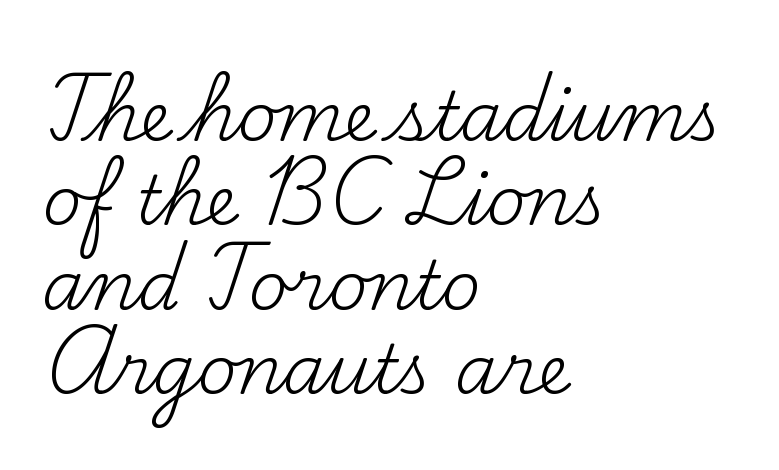
These glyphs show unthickened strokes, regular width or finer. The line texture is even and compact thanks to regular tracking. The letters advance in unequal steps, a hallmark of proportional type. Unmarked baselines from the first word to the last.
